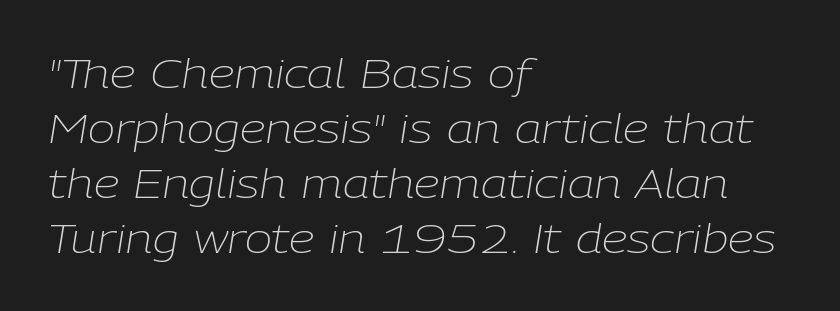
{"italic": "yes", "lean": "right", "slant_degrees": 9, "bold": "no", "weight": "light", "width": "normal", "stroke_contrast": "low", "x_height": "medium", "monospaced": "no", "underline": "no", "align": "left", "line_spacing": "normal", "line_spacing_ratio": 1.34, "letter_spacing": "normal", "letter_spacing_em": 0.0, "glyph_px": 41}
